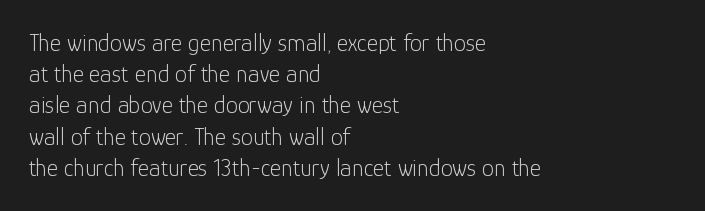
The ragged edge is on the right, which tells us the setting is flush left. The passage shown is not underscored anywhere. These lines were composed using upright roman letters. This sample uses plain, unmodified letter spacing. Reading down the column, the eye jumps a familiar distance to each next line.
